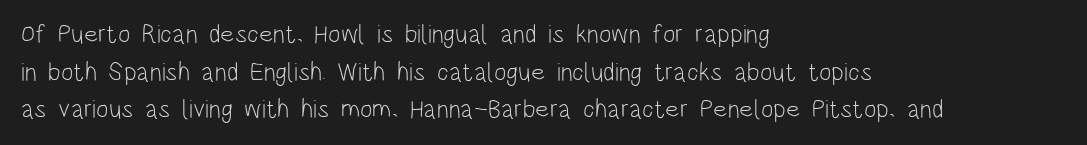
This sample is left-justified, so line endings fall wherever the words run out. Short note: letters normally spaced. These lines were composed using upright roman letters. Nothing heavy about these letters — not bold at all. The glyphs are unaccompanied by any horizontal stroke below them. Quick note: interline space is typical.
